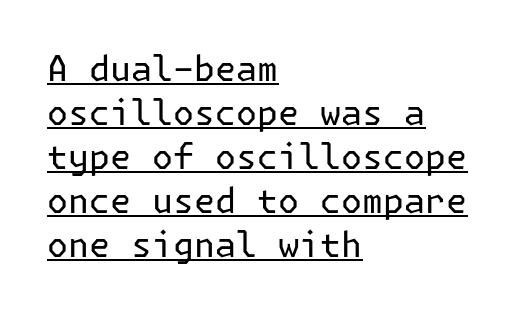
{"serif": "no", "italic": "no", "bold": "no", "weight": "regular", "width": "normal", "stroke_contrast": "low", "x_height": "medium", "underline": "yes", "align": "left", "line_spacing": "normal", "line_spacing_ratio": 1.26, "letter_spacing": "normal", "letter_spacing_em": 0.0, "glyph_px": 35}
